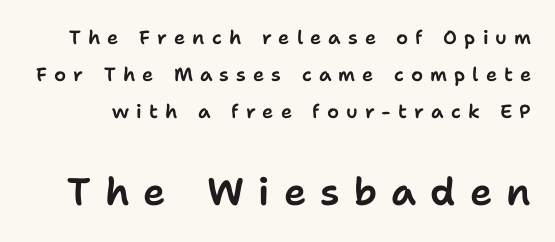
Q: Is the text italic (slanted)? A: No, it is upright.
Q: Is the typeface a serif or a sans-serif typeface? A: Sans-serif.
Q: Is the text underlined? A: No.
Q: Is the spacing between letters normal or unusually wide? A: Unusually wide.
Q: Is the spacing between lines tight, normal or loose? A: Loose.
Q: Which block of text is set in a larger size, the first (top) or the second (bottom)? A: The second (bottom) one.
Q: Width (condensed, normal, or wide)? A: Normal.
Q: Stroke contrast? A: Low.
Q: x-height? A: Medium.
Q: Monospaced? A: No.
